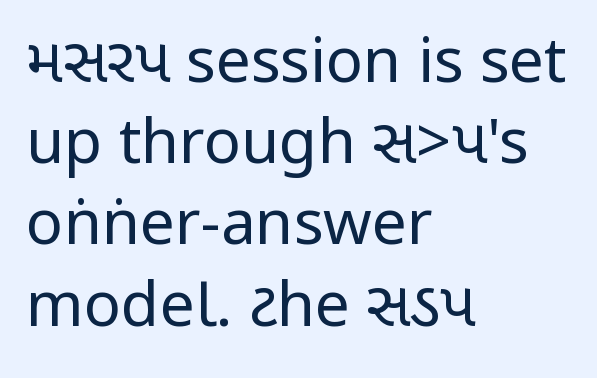
Q: Is the text bold? A: No.
Q: Is the text italic (slanted)? A: No, it is upright.
Q: Is the typeface a serif or a sans-serif typeface? A: Sans-serif.
Q: Is the text underlined? A: No.
Q: How is the paragraph aligned? A: Left-aligned.
Q: Is the spacing between letters normal or unusually wide? A: Normal.
Q: Is the spacing between lines tight, normal or loose? A: Normal.
Q: Width (condensed, normal, or wide)? A: Condensed.
Q: Stroke contrast? A: Low.
